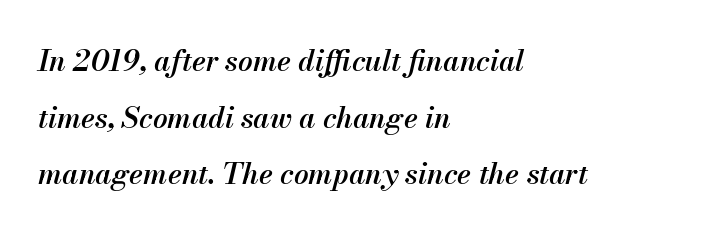
Q: Is the text bold? A: Semi-bold.
Q: Is the text italic (slanted)? A: Yes, it leans right by about 13 degrees.
Q: Is the text underlined? A: No.
Q: How is the paragraph aligned? A: Left-aligned.
Q: Is the spacing between letters normal or unusually wide? A: Normal.
Q: Is the spacing between lines tight, normal or loose? A: Loose.
Q: Width (condensed, normal, or wide)? A: Normal.
Q: Stroke contrast? A: Medium.
Q: x-height? A: Small.
Q: Monospaced? A: No.
